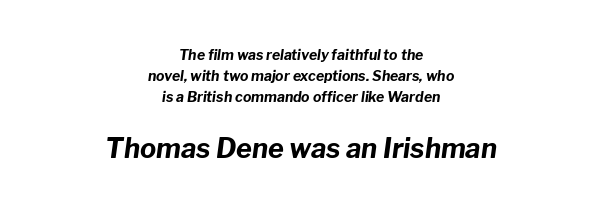
A normal amount of white space separates one row of letters from the next. The face used here is rendered with its standard letterfit. Clear beneath every line of the passage. The setting favours the middle, as headings and verse often do. Designer's note — italics engaged. Here the second block reads like a headline and the first like body copy.
